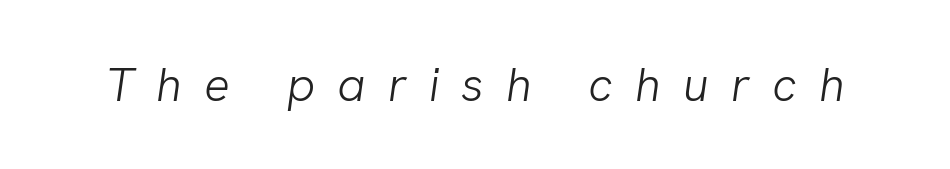
Q: Is the text bold? A: No.
Q: Is the typeface a serif or a sans-serif typeface? A: Sans-serif.
Q: Is the text underlined? A: No.
Q: Is the spacing between letters normal or unusually wide? A: Unusually wide.
Q: Width (condensed, normal, or wide)? A: Normal.
Q: Stroke contrast? A: Low.
Q: x-height? A: Medium.
Q: Monospaced? A: No.
